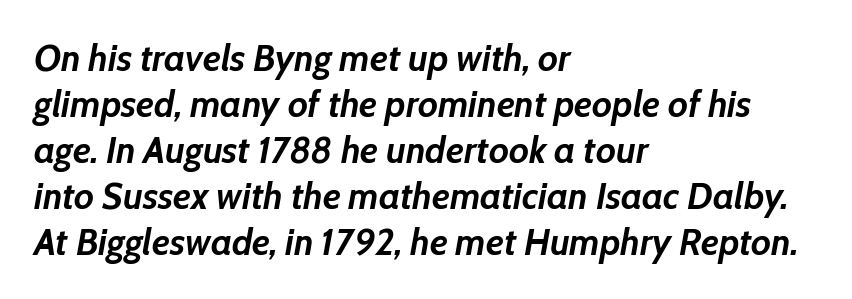
Q: Is the text bold? A: Yes.
Q: Is the text italic (slanted)? A: Yes, it leans right by about 10 degrees.
Q: Is the text underlined? A: No.
Q: How is the paragraph aligned? A: Left-aligned.
Q: Is the spacing between letters normal or unusually wide? A: Normal.
Q: Width (condensed, normal, or wide)? A: Normal.
Q: Stroke contrast? A: Low.
Q: x-height? A: Medium.
Q: Monospaced? A: No.
